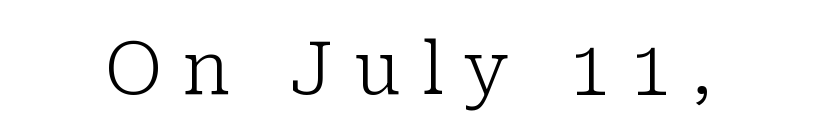
{"serif": "yes", "italic": "no", "bold": "no", "weight": "light", "width": "normal", "stroke_contrast": "low", "x_height": "medium", "monospaced": "no", "underline": "no", "letter_spacing": "wide", "letter_spacing_em": 0.28, "glyph_px": 73}
